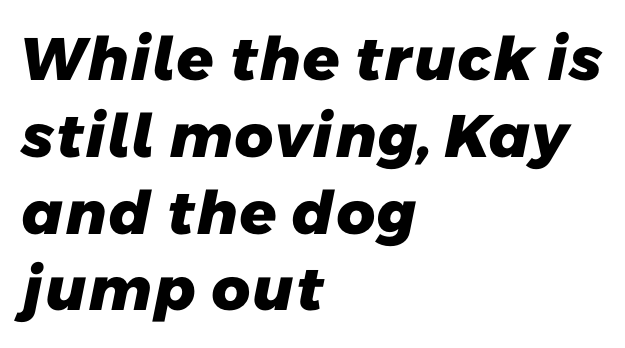
The image shows 60 px heavy sans-serif type; set left-aligned, normal line spacing (1.28x), normal letter spacing, not underlined; low stroke contrast and a medium x-height.
